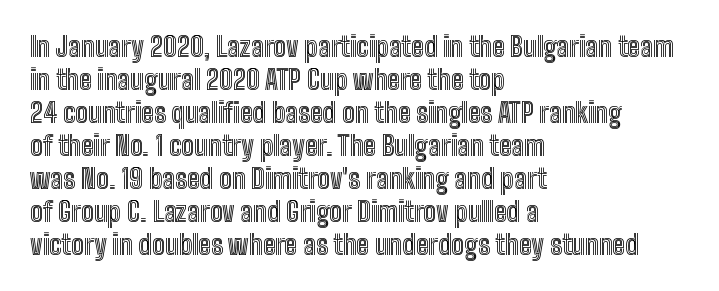
No extra tracking has been applied to these lines. Check the space under the baseline: it is left empty. The font's upright variant was chosen for this text. Casual observation: everything's shoved over to the left.
